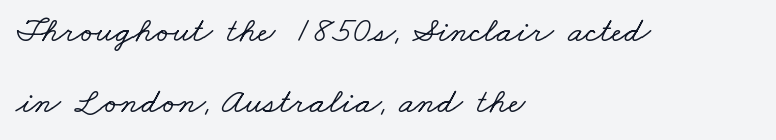
Rule under the text: the space is simply empty. No extra tracking has been applied to these lines. The designer went with a serif here, giving each stem small feet. Teacher's note: observe the even left margin — that is flush-left alignment.
